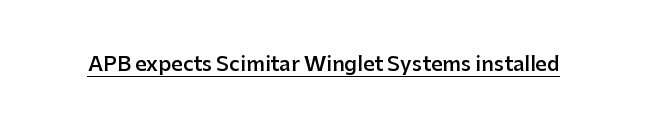
The image shows 20 px text type, upright; set normal letter spacing, underlined.
